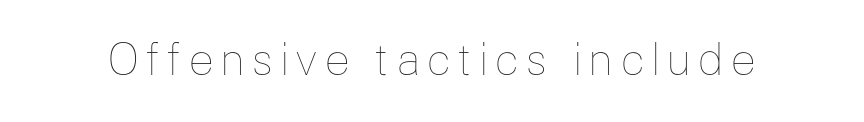
Note the varied advance widths — an 'i' is clearly narrower than an 'm'. No letter is thick-stroked: the sample isn't bold. The area under the type is left untouched. Italic: no, the glyphs are upright roman.
